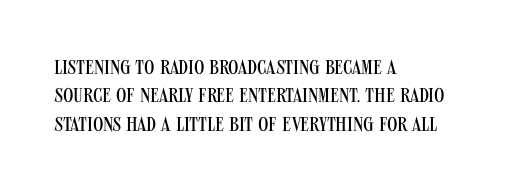
The image shows 20 px text type, upright; set left-aligned, normal line spacing (1.42x), normal letter spacing, not underlined.
